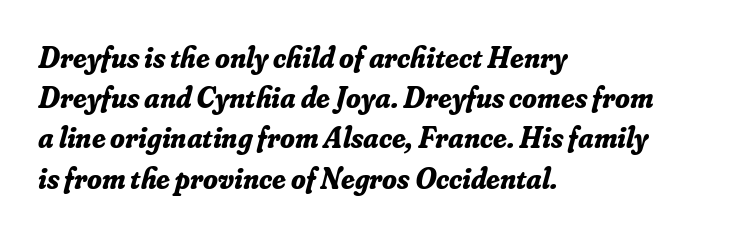
Q: Is the text bold? A: Yes.
Q: Is the text italic (slanted)? A: Yes, it leans right by about 16 degrees.
Q: Is the typeface a serif or a sans-serif typeface? A: Serif.
Q: Is the text underlined? A: No.
Q: How is the paragraph aligned? A: Left-aligned.
Q: Is the spacing between letters normal or unusually wide? A: Normal.
Q: Is the spacing between lines tight, normal or loose? A: Normal.
Q: Width (condensed, normal, or wide)? A: Normal.
Q: Stroke contrast? A: Low.
Q: x-height? A: Small.
Q: Monospaced? A: No.
